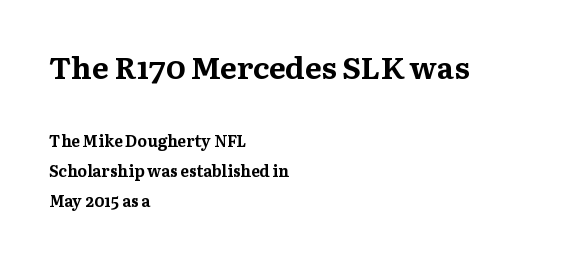
{"serif": "yes", "italic": "no", "bold": "yes", "weight": "bold", "width": "normal", "stroke_contrast": "medium", "x_height": "medium", "monospaced": "no", "underline": "no", "align": "left", "line_spacing_ratio": 1.86, "letter_spacing": "normal", "letter_spacing_em": 0.0, "larger_block": "first", "size_ratio": 1.94, "glyph_px": 31}
